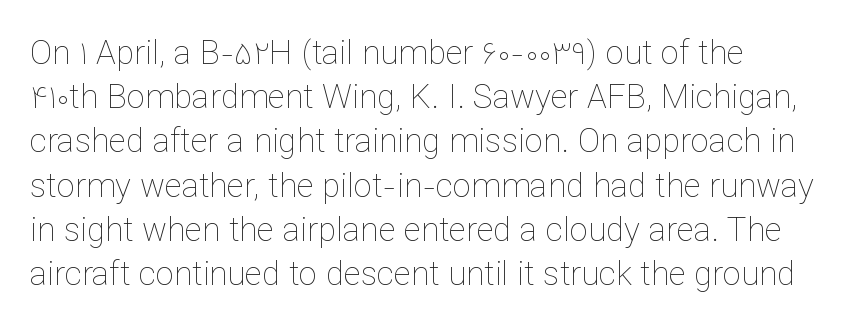
Has an underline been added? It has not. Is the type heavy? It reads as light-to-regular instead. The lettering stays uniformly vertical, giving the passage a roman look. Look at the tracking — it's just the regular setting, nothing added. Notice how the passage keeps a crisp vertical edge on the left only.
